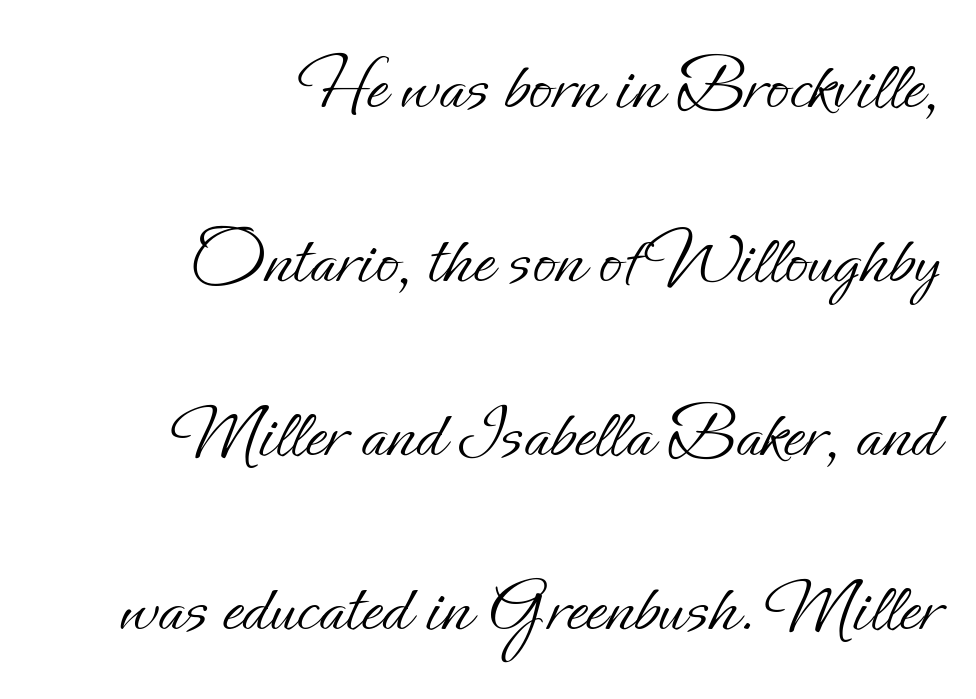
In terms of letterspacing, this is plain default setting. Letters rest on an invisible, unmarked baseline. A typesetter would call this leading open, well beyond the default. Notice how the passage keeps a crisp vertical edge on the right only. Here the designer chose a conventional face with non-uniform glyph widths.
